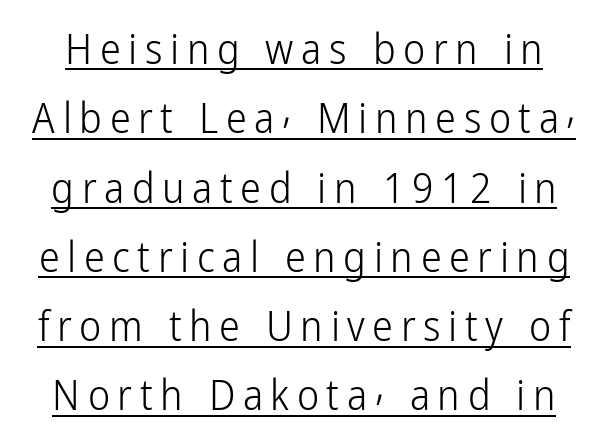
Q: Is the text bold? A: No.
Q: Is the text italic (slanted)? A: No, it is upright.
Q: Is the typeface a serif or a sans-serif typeface? A: Sans-serif.
Q: Is the text underlined? A: Yes.
Q: Is the spacing between lines tight, normal or loose? A: Normal.
Q: Width (condensed, normal, or wide)? A: Condensed.
Q: Stroke contrast? A: Low.
Q: x-height? A: Medium.
Q: Monospaced? A: No.
